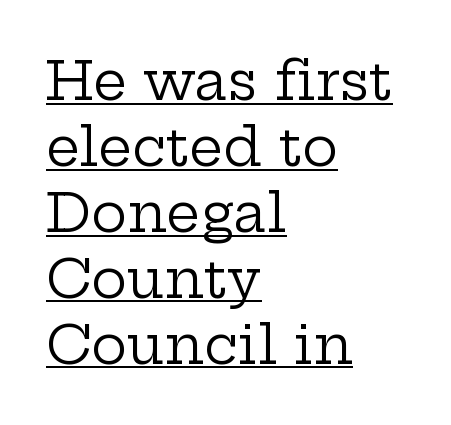
The image shows 54 px regular-weight, wide serif type, upright; set left-aligned, line spacing 1.22x, normal letter spacing, underlined; low stroke contrast and a medium x-height.
